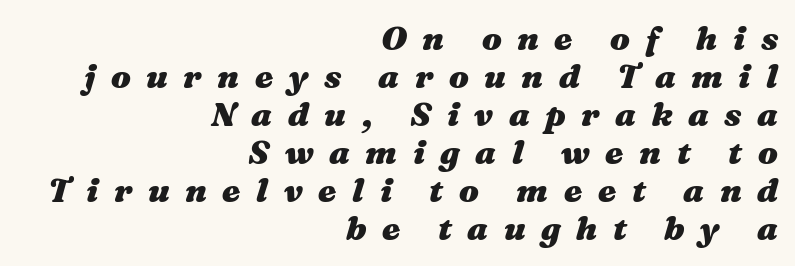
Compared with typical paragraphs, the rows here are closer together. In terms of letterspacing, this is a distinctly airy, spread setting. These lines are rendered in a variable-pitch font. Would a proofreader flag this as italicized? Yes.
